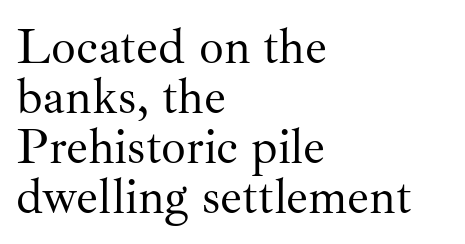
The image shows 49 px regular-weight serif type, upright; set left-aligned, tight line spacing (1.02x), normal letter spacing, not underlined; medium stroke contrast and a small x-height.
